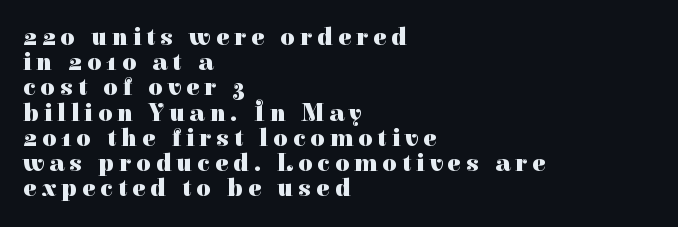
The image shows 25 px bold type, upright; set left-aligned, tight line spacing (1.01x), unusually wide letter spacing (+0.2 em), not underlined.
